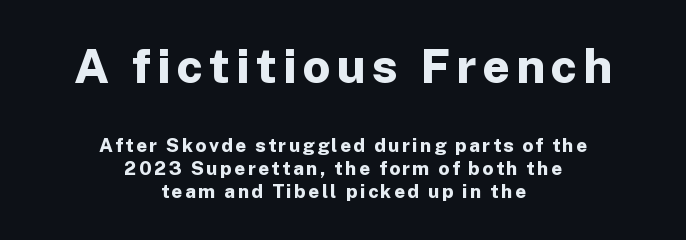
Words float on clear page, feet unadorned. Spacing verdict: proportional, widths tailored to each character. Compared with an ordinary text face, these strokes are far heavier — a full bold. In this sample the first text group is rendered at the bigger scale.
